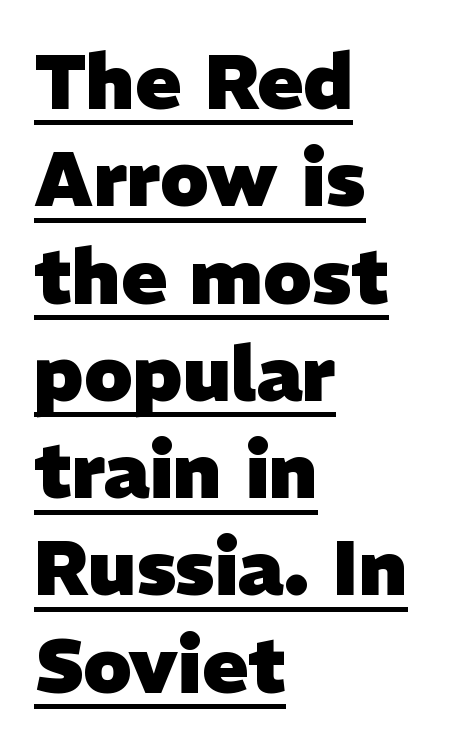
{"serif": "no", "bold": "yes", "weight": "heavy", "width": "normal", "stroke_contrast": "low", "x_height": "medium", "monospaced": "no", "underline": "yes", "align": "left", "line_spacing": "normal", "line_spacing_ratio": 1.28, "letter_spacing": "normal", "letter_spacing_em": 0.0, "glyph_px": 76}
